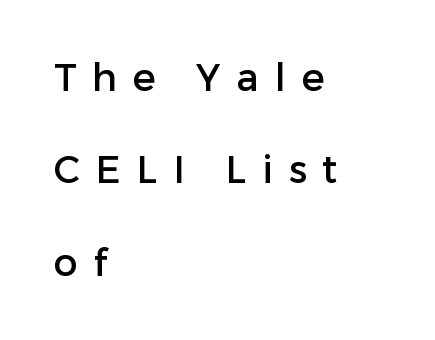
{"serif": "no", "italic": "no", "width": "normal", "stroke_contrast": "low", "x_height": "medium", "monospaced": "no", "underline": "no", "align": "left", "line_spacing": "loose", "line_spacing_ratio": 2.43, "letter_spacing": "wide", "letter_spacing_em": 0.42, "glyph_px": 38}
